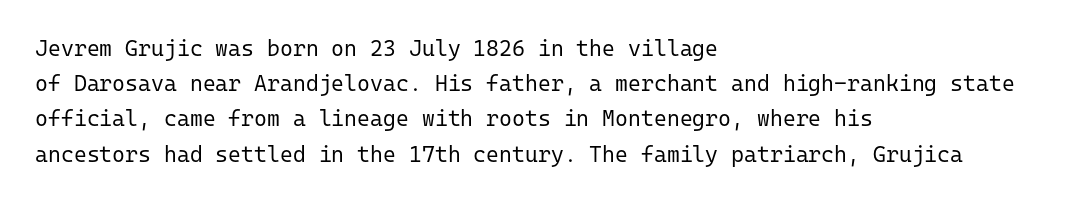
{"italic": "no", "bold": "no", "underline": "no", "align": "left", "line_spacing": "normal", "line_spacing_ratio": 1.6, "letter_spacing": "normal", "letter_spacing_em": 0.0, "glyph_px": 22}
